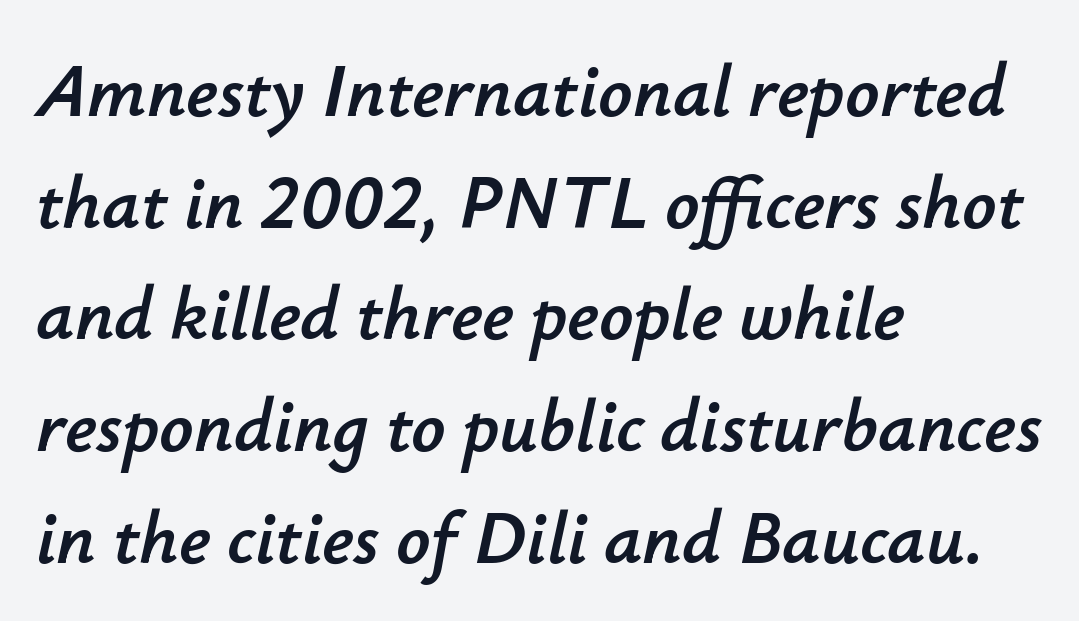
{"italic": "yes", "lean": "right", "slant_degrees": 12, "width": "normal", "stroke_contrast": "low", "x_height": "small", "monospaced": "no", "underline": "no", "align": "left", "line_spacing": "normal", "line_spacing_ratio": 1.49, "letter_spacing": "normal", "letter_spacing_em": 0.0, "glyph_px": 75}
